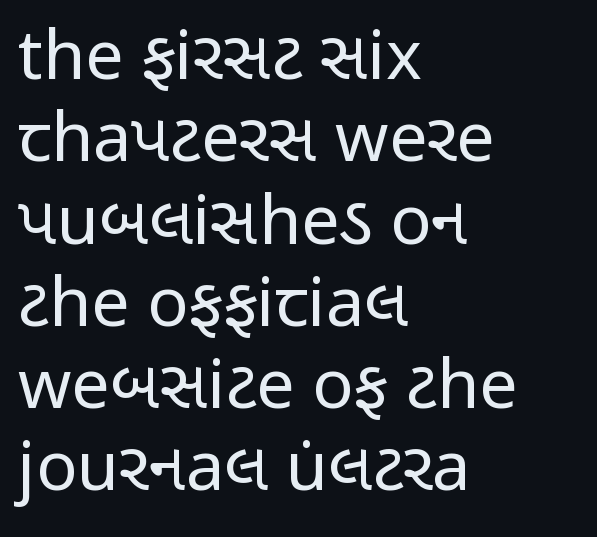
{"serif": "no", "italic": "no", "bold": "no", "weight": "regular", "width": "condensed", "stroke_contrast": "low", "x_height": "medium", "monospaced": "no", "underline": "no", "align": "left", "line_spacing_ratio": 1.21, "letter_spacing": "normal", "letter_spacing_em": 0.0, "glyph_px": 68}
